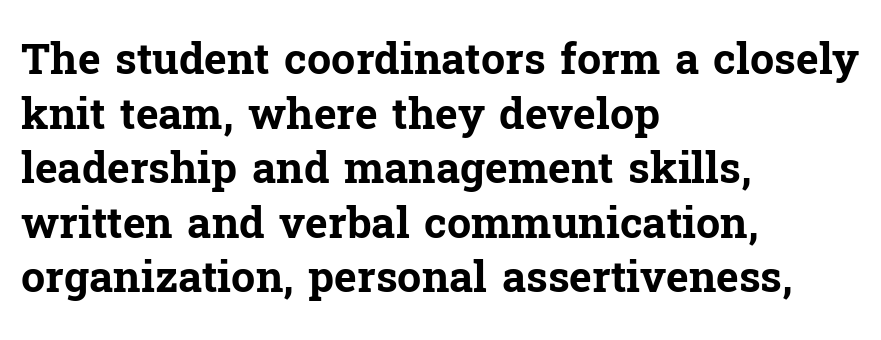
Q: Is the text bold? A: Yes.
Q: Is the text italic (slanted)? A: No, it is upright.
Q: Is the typeface a serif or a sans-serif typeface? A: Serif.
Q: Is the text underlined? A: No.
Q: How is the paragraph aligned? A: Left-aligned.
Q: Is the spacing between letters normal or unusually wide? A: Normal.
Q: Is the spacing between lines tight, normal or loose? A: Normal.
Q: Width (condensed, normal, or wide)? A: Normal.
Q: Stroke contrast? A: Low.
Q: x-height? A: Medium.
Q: Monospaced? A: No.
